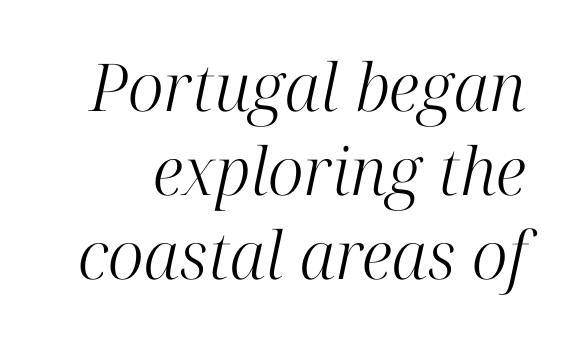
The image shows 66 px light serif type, italic (leaning right); set normal line spacing (1.27x), normal letter spacing, not underlined; high stroke contrast and a medium x-height.
